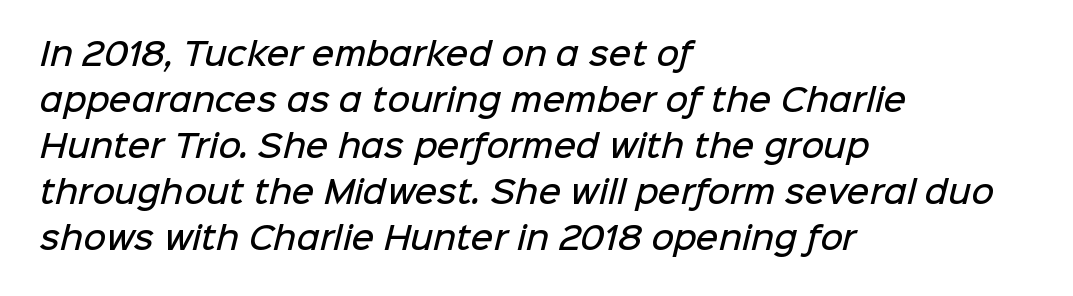
{"serif": "no", "bold": "semi", "weight": "semibold", "width": "normal", "stroke_contrast": "low", "x_height": "medium", "monospaced": "no", "underline": "no", "align": "left", "line_spacing": "normal", "line_spacing_ratio": 1.48, "letter_spacing": "normal", "letter_spacing_em": 0.0, "glyph_px": 31}
